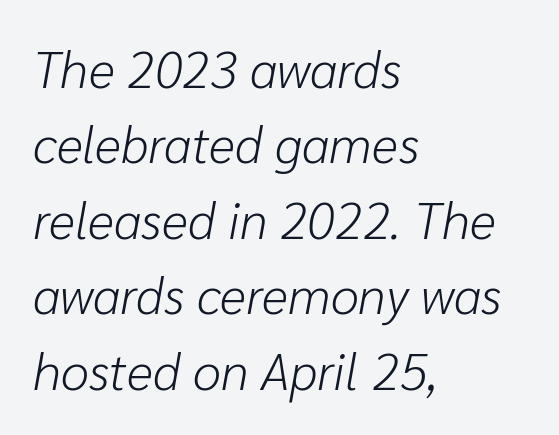
Quick note: italic. Rule under the text: the space is simply empty. Stems here are at most as thick as an everyday book face. Varying glyph widths throughout — classic text-font behaviour. One glance says typical: line gaps are just what's usual. Reading down the block, your eye returns to a fixed left position each line.
